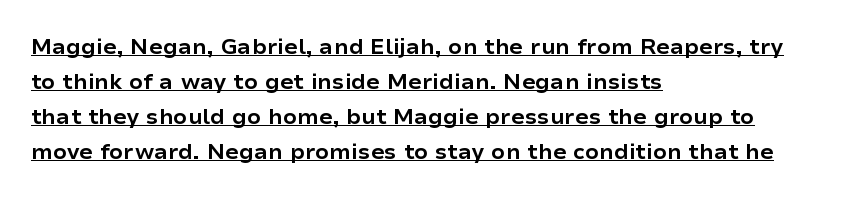
{"italic": "no", "bold": "yes", "underline": "yes", "align": "left", "line_spacing": "normal", "line_spacing_ratio": 1.59, "letter_spacing": "normal", "letter_spacing_em": 0.0, "glyph_px": 22}
